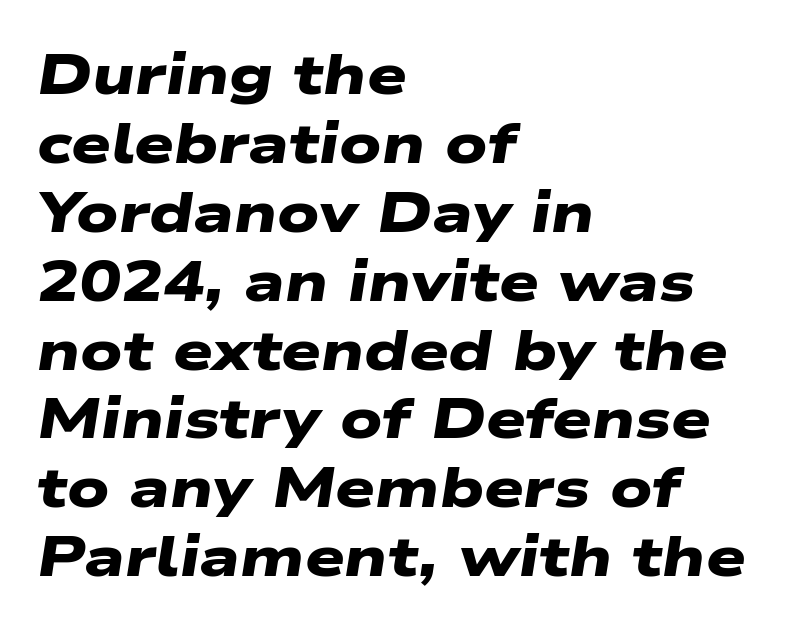
{"serif": "no", "bold": "yes", "weight": "heavy", "width": "wide", "stroke_contrast": "low", "x_height": "medium", "monospaced": "no", "underline": "no", "align": "left", "line_spacing_ratio": 1.23, "letter_spacing": "normal", "letter_spacing_em": 0.0, "glyph_px": 56}
